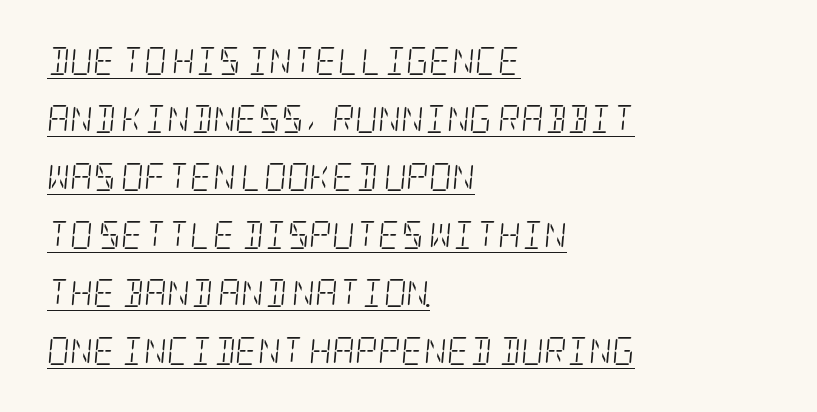
Quick note: underline on. The vertical gap from one line to the next is large. Serif or sans? Serif — the stroke terminals have little feet. Horizontal alignment here is leftward, the default for most running prose. Posture: slanted. Is this a heavy cut? Hardly; it is regular or lighter.
